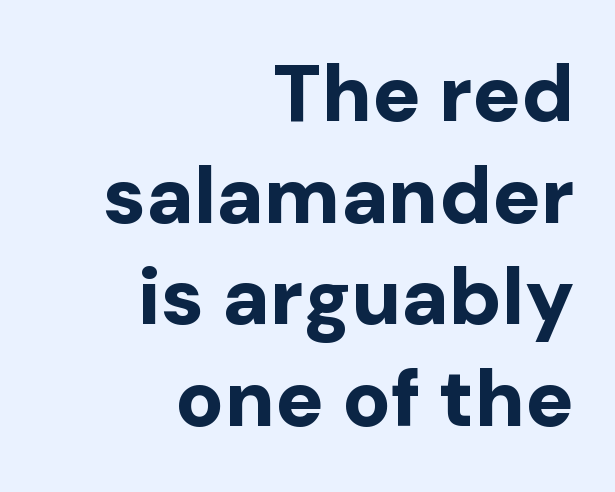
{"serif": "no", "italic": "no", "bold": "yes", "weight": "bold", "width": "normal", "stroke_contrast": "low", "x_height": "medium", "monospaced": "no", "underline": "no", "align": "right", "line_spacing": "normal", "line_spacing_ratio": 1.27, "letter_spacing": "normal", "letter_spacing_em": 0.0, "glyph_px": 80}
